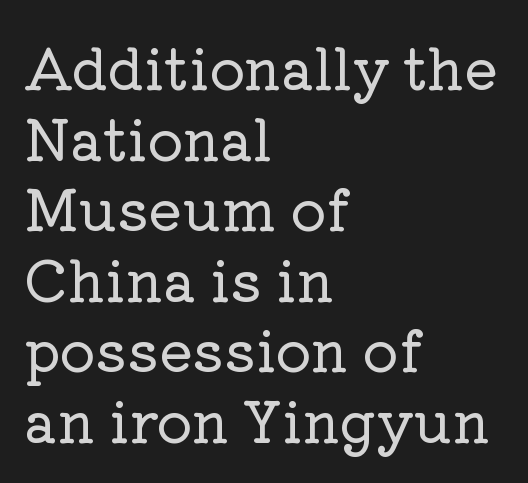
{"serif": "yes", "italic": "no", "width": "normal", "stroke_contrast": "low", "x_height": "medium", "monospaced": "no", "underline": "no", "align": "left", "line_spacing": "normal", "line_spacing_ratio": 1.26, "letter_spacing": "normal", "letter_spacing_em": 0.0, "glyph_px": 56}
